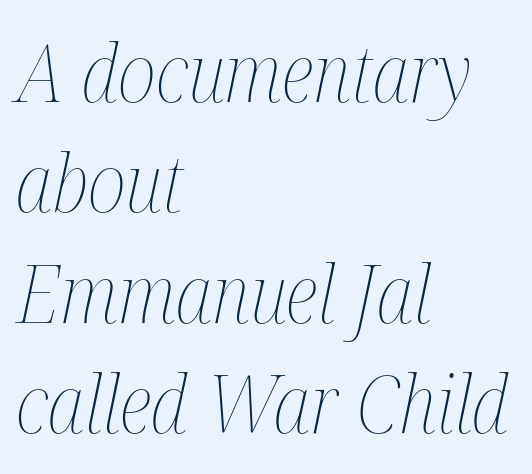
The image shows 80 px thin, condensed type, italic (leaning right); set left-aligned, normal line spacing (1.38x), normal letter spacing, not underlined; medium stroke contrast and a medium x-height.
